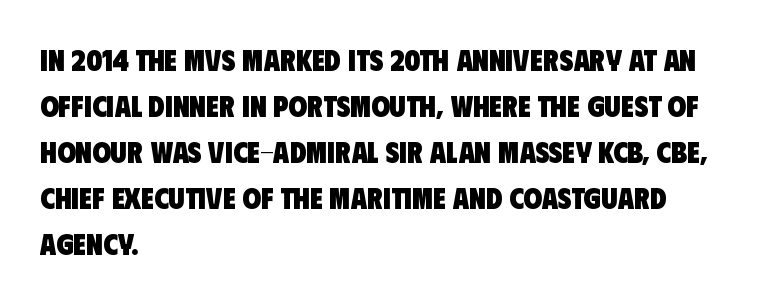
Q: Is the text bold? A: Yes.
Q: Is the typeface a serif or a sans-serif typeface? A: Sans-serif.
Q: Is the text underlined? A: No.
Q: How is the paragraph aligned? A: Left-aligned.
Q: Is the spacing between letters normal or unusually wide? A: Normal.
Q: Is the spacing between lines tight, normal or loose? A: Normal.
Q: Width (condensed, normal, or wide)? A: Condensed.
Q: Stroke contrast? A: Low.
Q: x-height? A: Large.
Q: Monospaced? A: No.
